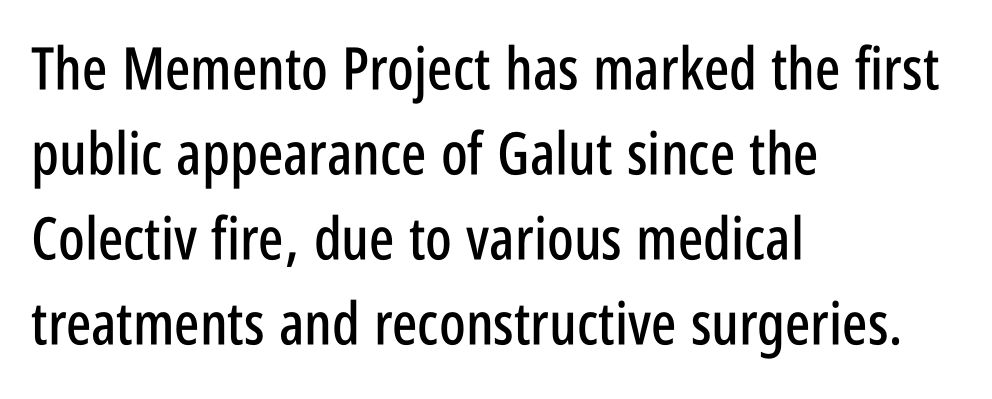
Q: Is the text italic (slanted)? A: No, it is upright.
Q: Is the typeface a serif or a sans-serif typeface? A: Sans-serif.
Q: Is the text underlined? A: No.
Q: How is the paragraph aligned? A: Left-aligned.
Q: Is the spacing between letters normal or unusually wide? A: Normal.
Q: Is the spacing between lines tight, normal or loose? A: Normal.
Q: Width (condensed, normal, or wide)? A: Condensed.
Q: Stroke contrast? A: Low.
Q: x-height? A: Large.
Q: Monospaced? A: No.
